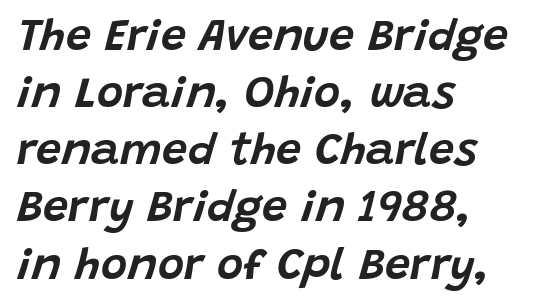
Q: Is the text italic (slanted)? A: Yes, it leans right by about 15 degrees.
Q: Is the text underlined? A: No.
Q: How is the paragraph aligned? A: Left-aligned.
Q: Is the spacing between letters normal or unusually wide? A: Normal.
Q: Is the spacing between lines tight, normal or loose? A: Normal.
Q: Width (condensed, normal, or wide)? A: Normal.
Q: Stroke contrast? A: Low.
Q: x-height? A: Large.
Q: Monospaced? A: No.
